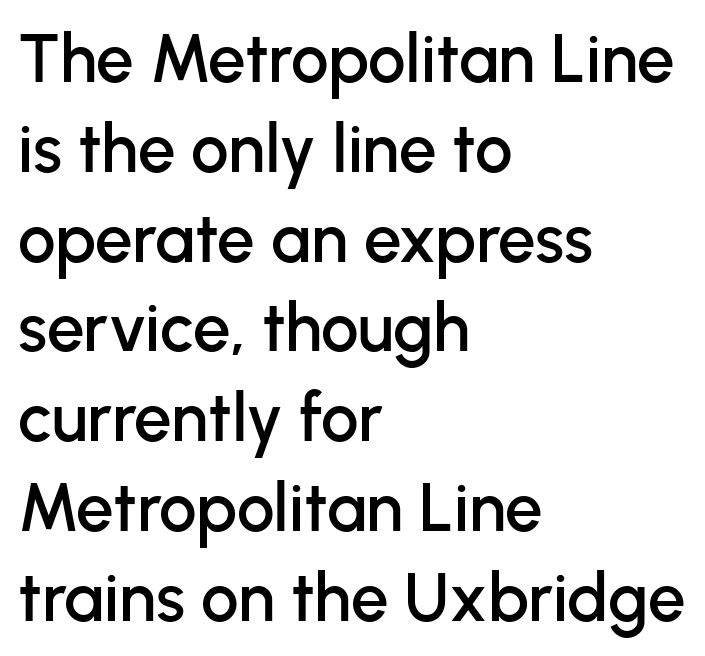
Q: Is the text italic (slanted)? A: No, it is upright.
Q: Is the typeface a serif or a sans-serif typeface? A: Sans-serif.
Q: Is the text underlined? A: No.
Q: How is the paragraph aligned? A: Left-aligned.
Q: Is the spacing between letters normal or unusually wide? A: Normal.
Q: Is the spacing between lines tight, normal or loose? A: Normal.
Q: Width (condensed, normal, or wide)? A: Normal.
Q: Stroke contrast? A: Low.
Q: x-height? A: Medium.
Q: Monospaced? A: No.
